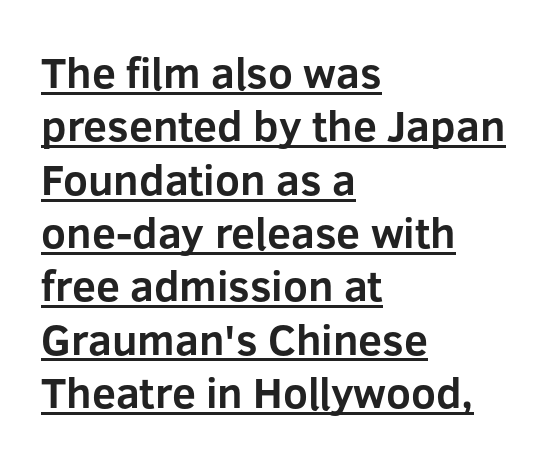
Spacing verdict: proportional, widths tailored to each character. This rendering uses left alignment, leaving the right contour irregular. Look at the tracking — it's just the regular setting, nothing added. What kind of face is this? One without serifs — a sans.
